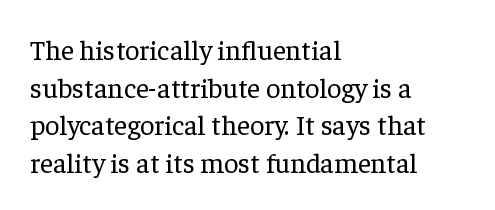
{"serif": "yes", "italic": "no", "bold": "no", "weight": "regular", "width": "normal", "stroke_contrast": "low", "x_height": "medium", "monospaced": "no", "underline": "no", "align": "left", "line_spacing": "normal", "line_spacing_ratio": 1.34, "letter_spacing": "normal", "letter_spacing_em": 0.0, "glyph_px": 28}
